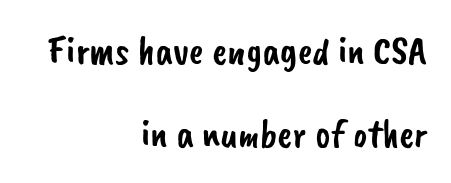
{"serif": "no", "width": "normal", "stroke_contrast": "low", "x_height": "small", "monospaced": "no", "underline": "no", "align": "right", "line_spacing": "loose", "line_spacing_ratio": 2.08, "letter_spacing": "normal", "letter_spacing_em": 0.0, "glyph_px": 40}
